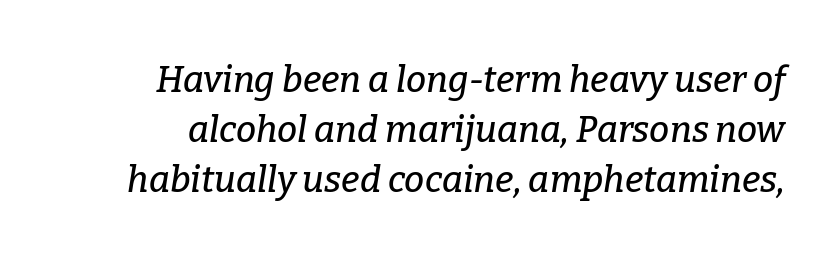
The image shows 36 px serif type, italic (leaning right); set normal line spacing (1.39x), normal letter spacing, not underlined; low stroke contrast and a medium x-height.
